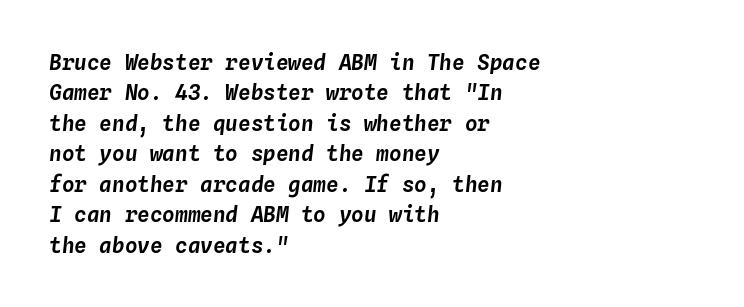
{"italic": "yes", "lean": "right", "slant_degrees": 4, "underline": "no", "align": "left", "line_spacing": "normal", "line_spacing_ratio": 1.45, "letter_spacing": "normal", "letter_spacing_em": 0.0, "glyph_px": 21}
